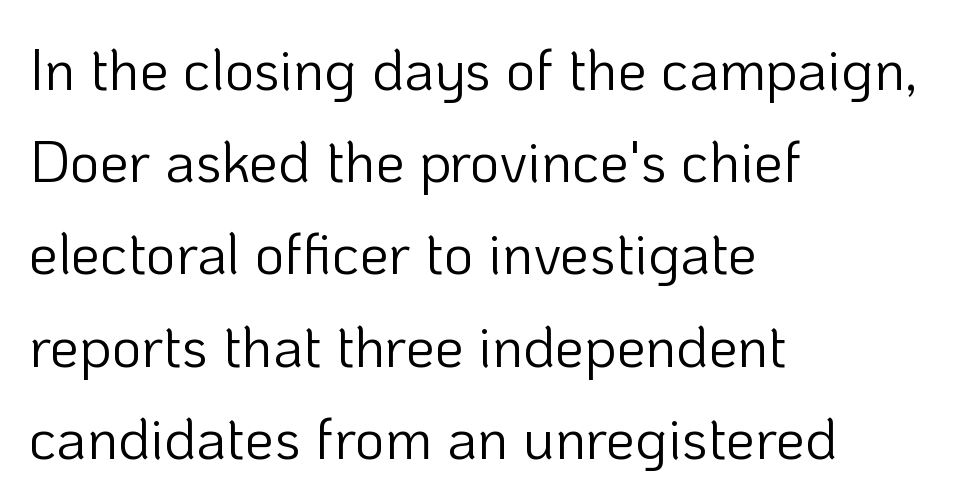
The image shows 58 px light sans-serif type, upright; set left-aligned, normal line spacing (1.59x), normal letter spacing, not underlined; low stroke contrast and a medium x-height.
